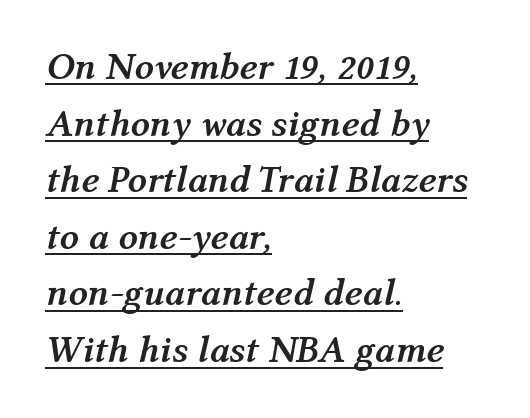
Q: Is the text bold? A: Yes.
Q: Is the text italic (slanted)? A: Yes, it leans right by about 12 degrees.
Q: Is the text underlined? A: Yes.
Q: How is the paragraph aligned? A: Left-aligned.
Q: Is the spacing between letters normal or unusually wide? A: Normal.
Q: Is the spacing between lines tight, normal or loose? A: Normal.
Q: Width (condensed, normal, or wide)? A: Normal.
Q: Stroke contrast? A: Medium.
Q: x-height? A: Medium.
Q: Monospaced? A: No.
